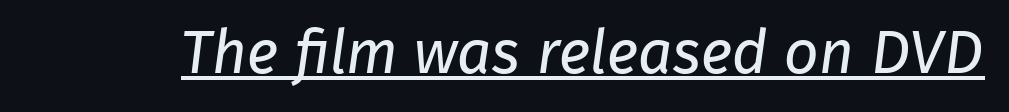
Look at the tracking — it's just the regular setting, nothing added. This reads as an unemphasized weight, regular at the heaviest. You could not count columns in this text — the font is proportionally spaced. The passage shown is typeset with a sans-serif family. A baseline rule has been typeset under these characters.
